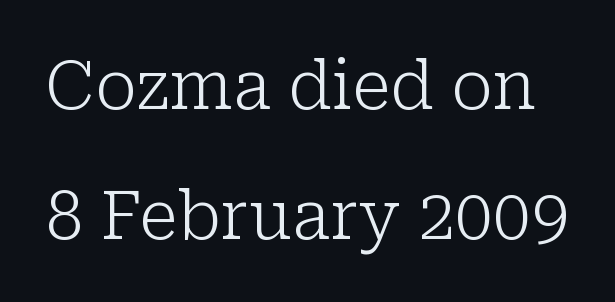
Q: Is the text bold? A: No.
Q: Is the text italic (slanted)? A: No, it is upright.
Q: Is the typeface a serif or a sans-serif typeface? A: Serif.
Q: Is the text underlined? A: No.
Q: Is the spacing between letters normal or unusually wide? A: Normal.
Q: Is the spacing between lines tight, normal or loose? A: Loose.
Q: Width (condensed, normal, or wide)? A: Normal.
Q: Stroke contrast? A: Low.
Q: x-height? A: Medium.
Q: Monospaced? A: No.
